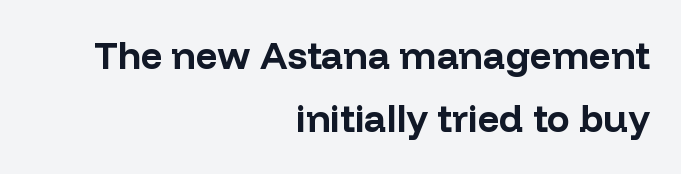
{"serif": "no", "italic": "no", "bold": "yes", "weight": "bold", "width": "normal", "stroke_contrast": "low", "x_height": "medium", "monospaced": "no", "underline": "no", "align": "right", "line_spacing": "normal", "line_spacing_ratio": 1.67, "letter_spacing": "normal", "letter_spacing_em": 0.0, "glyph_px": 38}
